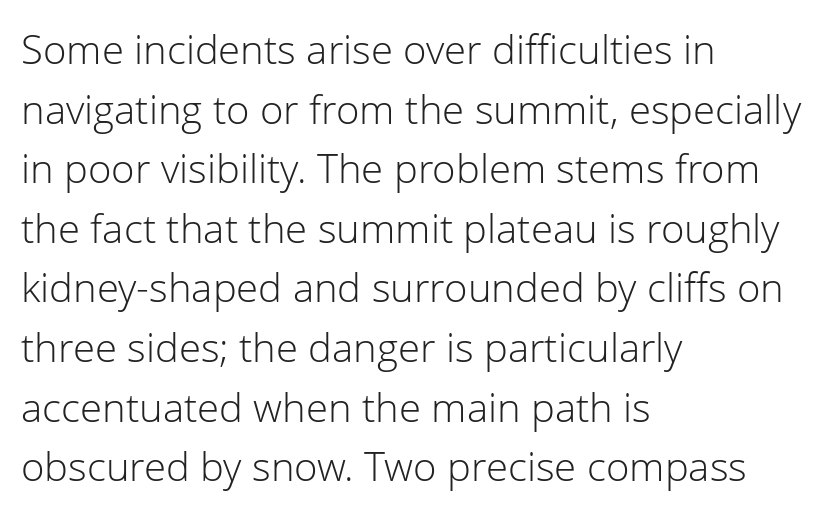
The image shows 40 px light sans-serif type, upright; set left-aligned, normal line spacing (1.49x), normal letter spacing, not underlined; low stroke contrast and a medium x-height.
